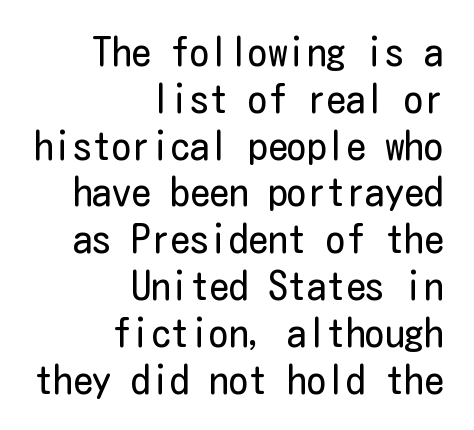
If you drew a line through each stem, it would be perfectly vertical. No extra ink here — the face is not bold. Any mark beneath the type? The region is blank. The gaps between neighbouring characters are ordinary and unremarkable. If you drew a ruler down the right edge, every line would touch it.
